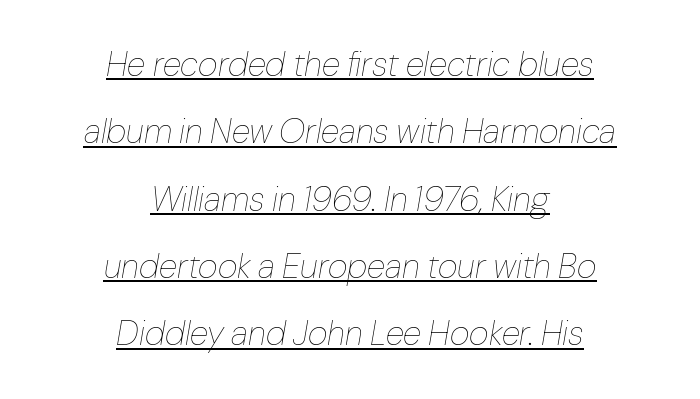
Beneath each row of characters lies a ruled line. This sample uses an oblique cut, with every glyph tilted off the vertical. Think standard paragraph weight, or any step lighter than that. Casual observation: everything's sitting right in the middle. Think of a printed novel: that variable character pitch is what you see here.
